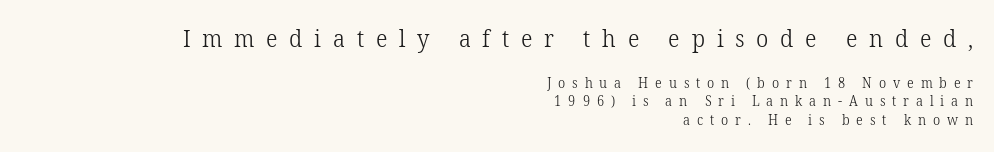
{"italic": "no", "bold": "no", "underline": "no", "align": "right", "line_spacing": "normal", "line_spacing_ratio": 1.35, "letter_spacing": "wide", "letter_spacing_em": 0.49, "larger_block": "first", "size_ratio": 1.71, "glyph_px": 24}
